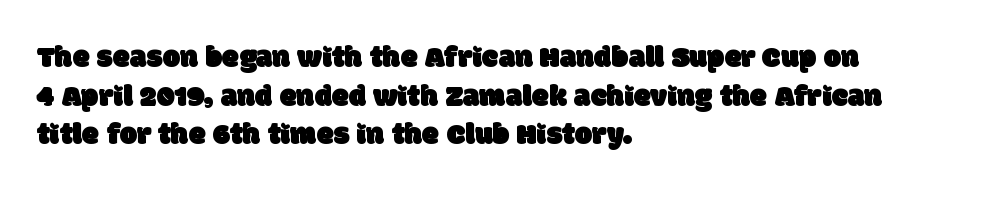
{"serif": "no", "width": "normal", "stroke_contrast": "low", "x_height": "large", "monospaced": "no", "underline": "no", "align": "left", "line_spacing": "normal", "line_spacing_ratio": 1.25, "letter_spacing": "normal", "letter_spacing_em": 0.0, "glyph_px": 31}
